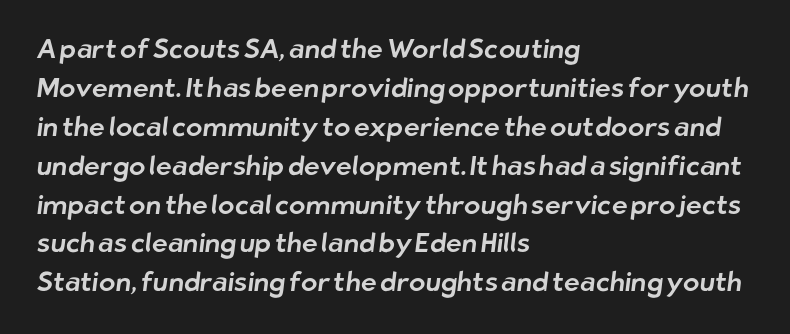
Short note: letters normally spaced. Baseline-to-baseline distance is the conventional proportion of letter height. Short and long lines alike share a common starting point at left. A clean baseline with only descenders dipping below it.
